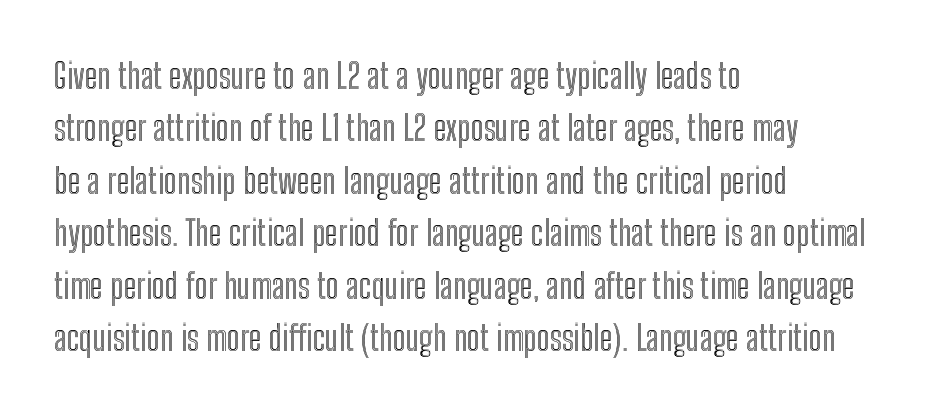
The image shows 35 px condensed type, upright; set left-aligned, normal line spacing (1.5x), normal letter spacing, not underlined; a medium x-height.
